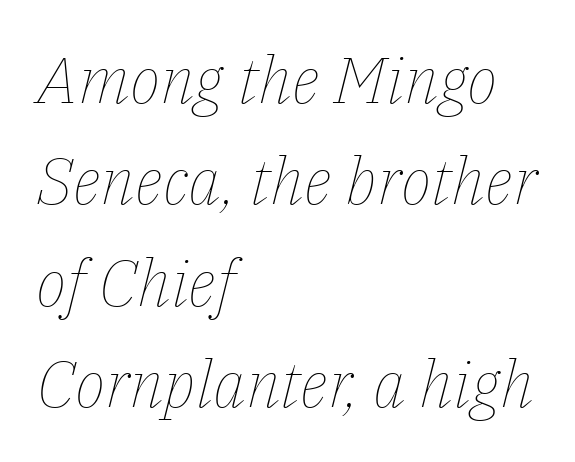
The image shows 65 px thin type, italic (leaning right); set left-aligned, normal line spacing (1.56x), normal letter spacing, not underlined; low stroke contrast and a medium x-height.
